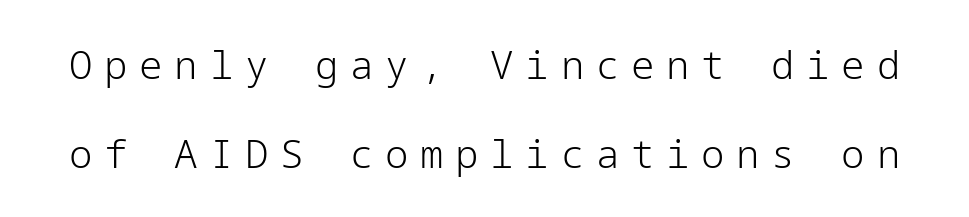
The line texture is sparse and dotted thanks to wide tracking. Posture: straight, roman, zero tilt. Weight: regular or lighter. These lines are composed in type without serifs. Leading is clearly above the norm, producing a sparse column. Glance below the letters and you will spot only blank space.
